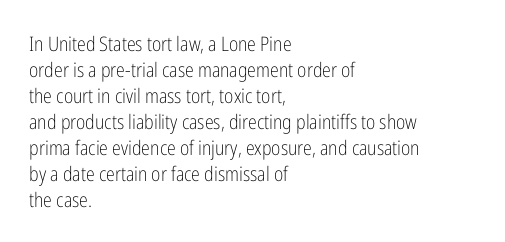
Q: Is the text bold? A: No.
Q: Is the text italic (slanted)? A: No, it is upright.
Q: Is the text underlined? A: No.
Q: How is the paragraph aligned? A: Left-aligned.
Q: Is the spacing between letters normal or unusually wide? A: Normal.
Q: Is the spacing between lines tight, normal or loose? A: Normal.
